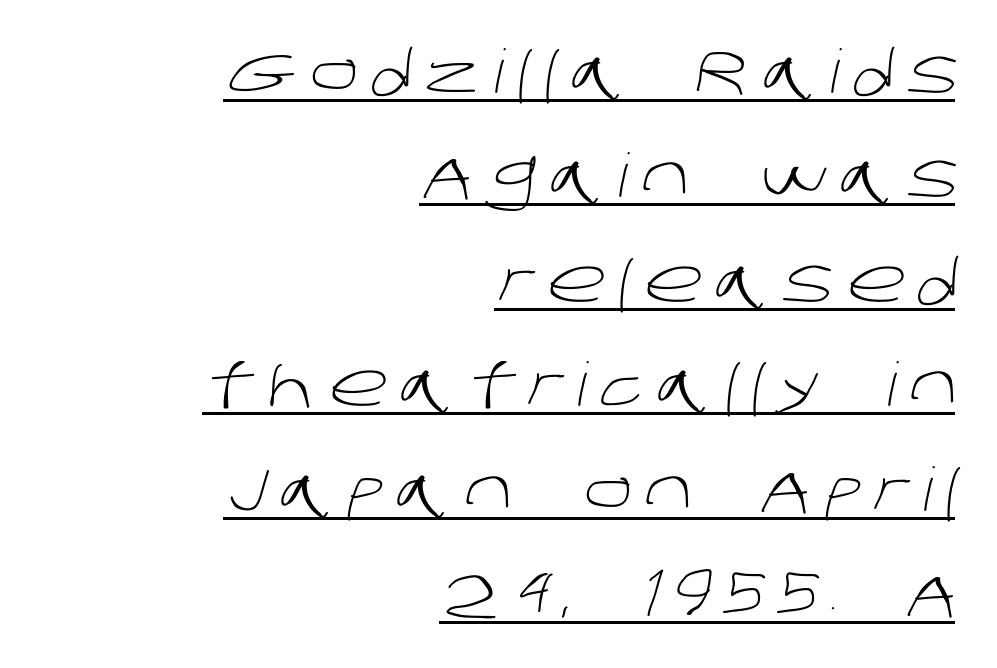
The image shows 60 px light sans-serif type; set right-aligned, line spacing 1.74x, unusually wide letter spacing (+0.23 em), underlined; low stroke contrast and a large x-height.
